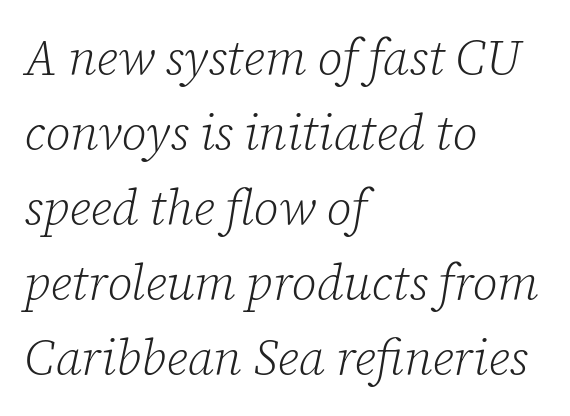
Q: Is the text bold? A: No.
Q: Is the text italic (slanted)? A: Yes, it leans right by about 12 degrees.
Q: Is the typeface a serif or a sans-serif typeface? A: Serif.
Q: Is the text underlined? A: No.
Q: How is the paragraph aligned? A: Left-aligned.
Q: Is the spacing between letters normal or unusually wide? A: Normal.
Q: Is the spacing between lines tight, normal or loose? A: Normal.
Q: Width (condensed, normal, or wide)? A: Normal.
Q: Stroke contrast? A: Low.
Q: x-height? A: Medium.
Q: Monospaced? A: No.
